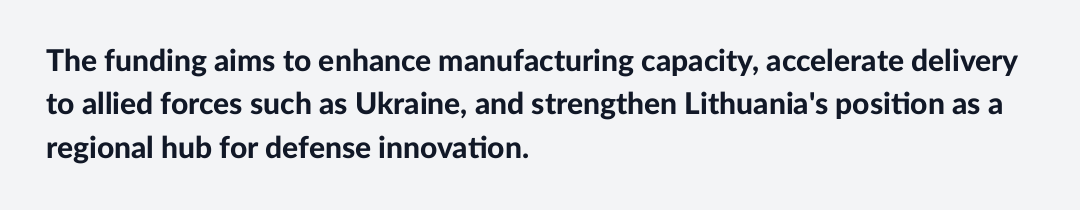
{"serif": "no", "italic": "no", "bold": "yes", "weight": "bold", "width": "normal", "stroke_contrast": "low", "x_height": "medium", "monospaced": "no", "underline": "no", "align": "left", "line_spacing": "normal", "line_spacing_ratio": 1.45, "letter_spacing": "normal", "letter_spacing_em": 0.0, "glyph_px": 30}
